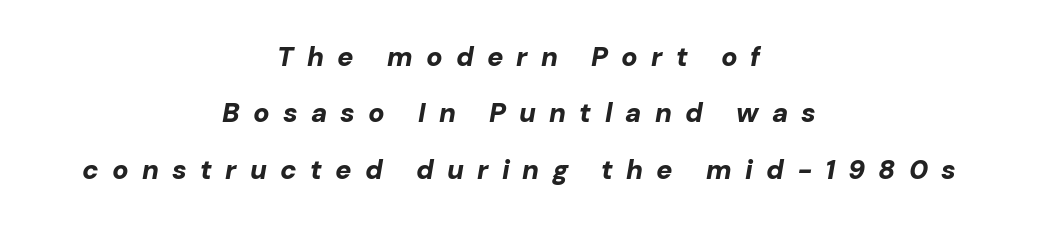
The image shows 27 px bold type, italic (leaning right); set centered, loose line spacing (2.09x), unusually wide letter spacing (+0.49 em), not underlined.
